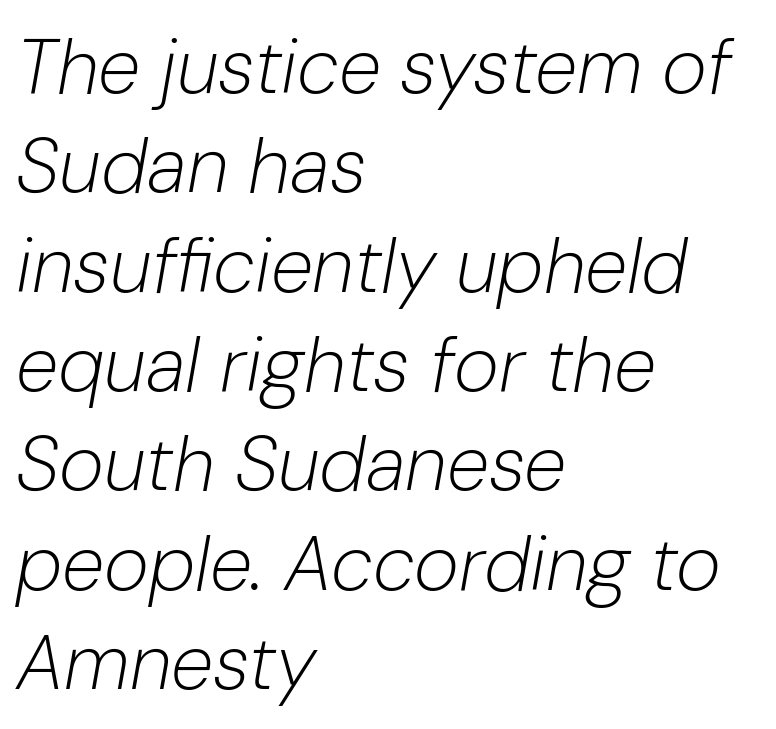
The compositor pushed each line to the left boundary. A clean baseline with only descenders dipping below it. Style check: oblique. Rows of type keep a routine distance in the vertical direction.
